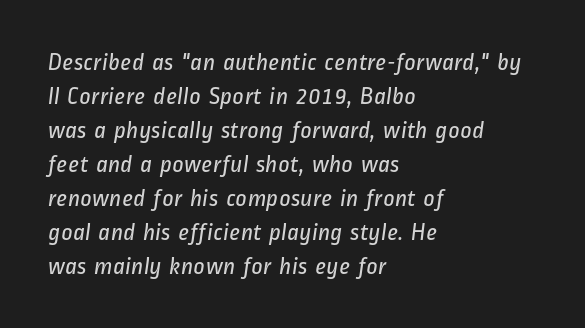
{"bold": "no", "underline": "no", "align": "left", "line_spacing": "normal", "line_spacing_ratio": 1.36, "letter_spacing": "normal", "letter_spacing_em": 0.0, "glyph_px": 25}
